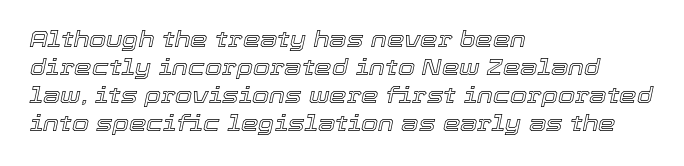
Q: Is the text italic (slanted)? A: Yes, it leans right by about 12 degrees.
Q: Is the text underlined? A: No.
Q: How is the paragraph aligned? A: Left-aligned.
Q: Is the spacing between letters normal or unusually wide? A: Normal.
Q: Is the spacing between lines tight, normal or loose? A: Normal.
